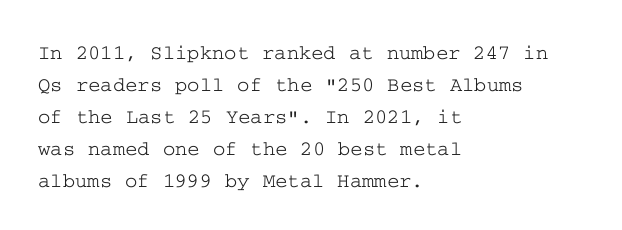
Q: Is the text italic (slanted)? A: No, it is upright.
Q: Is the text underlined? A: No.
Q: How is the paragraph aligned? A: Left-aligned.
Q: Is the spacing between letters normal or unusually wide? A: Normal.
Q: Is the spacing between lines tight, normal or loose? A: Normal.
